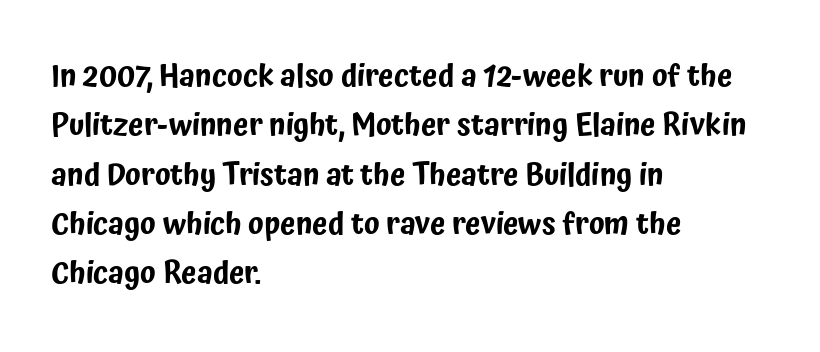
Q: Is the text italic (slanted)? A: No, it is upright.
Q: Is the typeface a serif or a sans-serif typeface? A: Sans-serif.
Q: Is the text underlined? A: No.
Q: How is the paragraph aligned? A: Left-aligned.
Q: Is the spacing between letters normal or unusually wide? A: Normal.
Q: Is the spacing between lines tight, normal or loose? A: Normal.
Q: Width (condensed, normal, or wide)? A: Condensed.
Q: Stroke contrast? A: Low.
Q: x-height? A: Medium.
Q: Monospaced? A: No.
